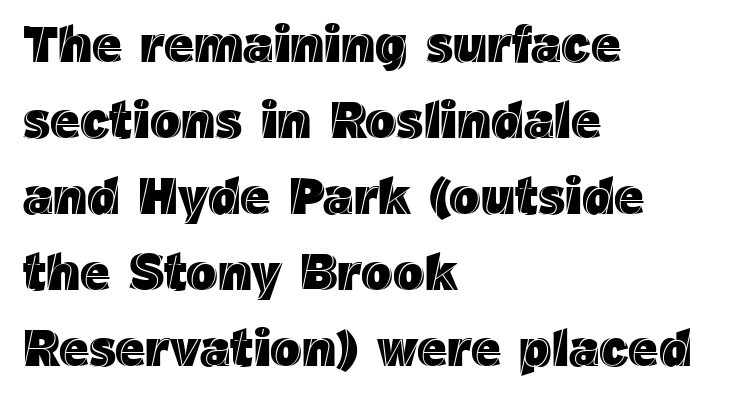
The image shows 52 px text type, upright; set left-aligned, normal line spacing (1.46x), normal letter spacing, not underlined; a medium x-height.
